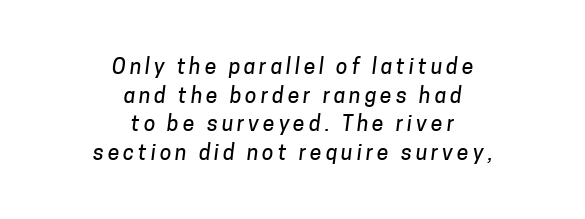
Q: Is the text underlined? A: No.
Q: How is the paragraph aligned? A: Centered.
Q: Is the spacing between lines tight, normal or loose? A: Normal.
